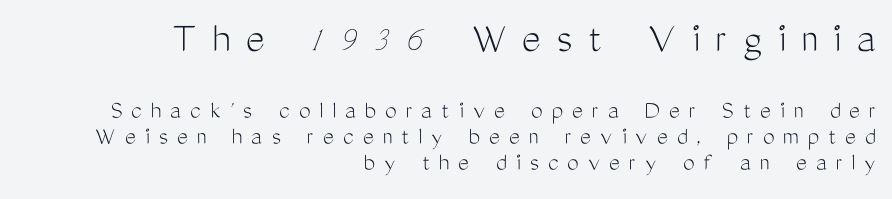
{"serif": "no", "italic": "no", "bold": "no", "weight": "light", "width": "condensed", "stroke_contrast": "medium", "x_height": "medium", "monospaced": "no", "underline": "no", "align": "right", "line_spacing": "tight", "line_spacing_ratio": 1.0, "letter_spacing": "wide", "letter_spacing_em": 0.34, "larger_block": "first", "size_ratio": 1.73, "glyph_px": 45}
